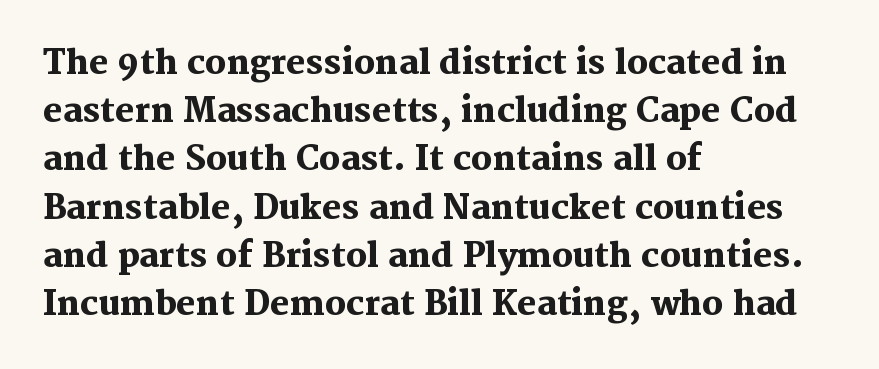
This sample uses a serif face. Strong, thick strokes mark this as bold type. Honestly, the row spacing looks completely unremarkable. The letters sit at their default tracking, neither squeezed nor spread. Ordinary non-slanted type is in use. A student would call this left alignment; a typographer would say flush left, rag right.
